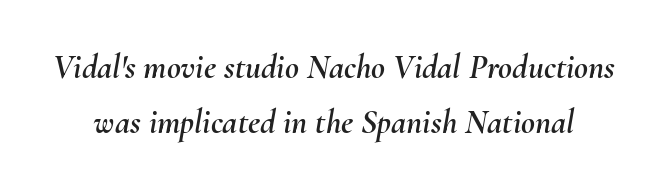
The image shows 34 px text type, italic (leaning right); set normal line spacing (1.61x), normal letter spacing, not underlined; medium stroke contrast and a small x-height.
